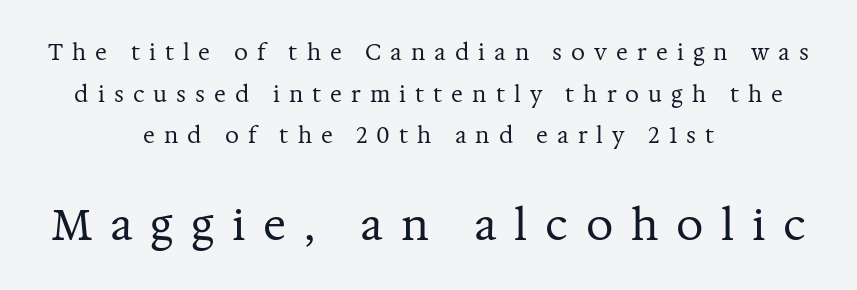
{"serif": "yes", "italic": "no", "bold": "no", "weight": "regular", "width": "normal", "stroke_contrast": "medium", "x_height": "medium", "monospaced": "no", "underline": "no", "align": "center", "line_spacing_ratio": 1.89, "letter_spacing": "wide", "letter_spacing_em": 0.41, "larger_block": "second", "size_ratio": 1.95, "glyph_px": 43}
